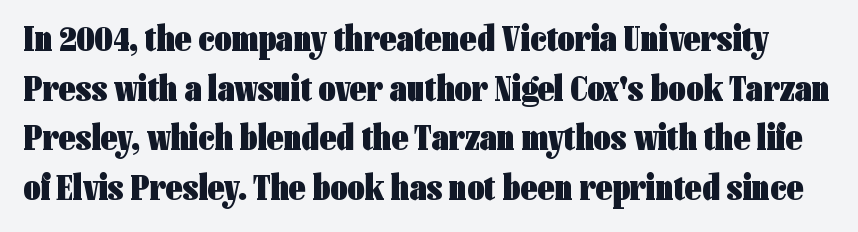
The image shows 37 px heavy, condensed sans-serif type, upright; set normal line spacing (1.34x), normal letter spacing, not underlined; low stroke contrast and a medium x-height.
